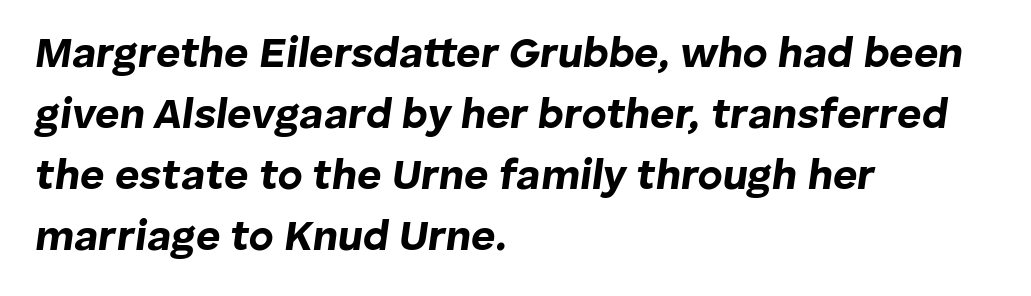
The face used here is proportionally spaced, like ordinary book or web type. Typesetter's note: full bold, strokes at maximum text heaviness. Tracking here is standard; glyphs follow each other at the usual distance. Does the leading feel generous? No, just average. A clean baseline with only descenders dipping below it.
